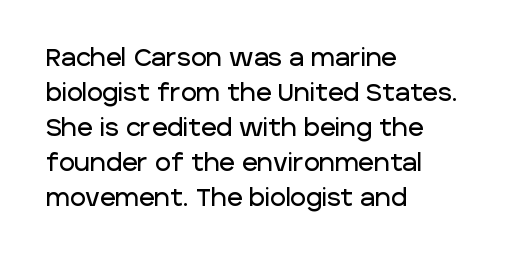
Style check: upright. The designer left line spacing at the default. Casual observation: everything's shoved over to the left. Tracking here is standard; glyphs follow each other at the usual distance. The foot of each line stays bare and open.
